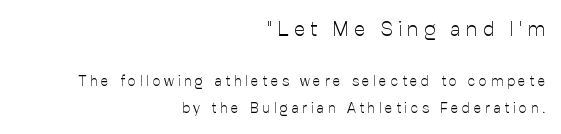
The image shows 20 px text type, upright; set right-aligned, loose line spacing (1.98x), unusually wide letter spacing (+0.27 em), not underlined; the first (top) block is 1.43x larger.
